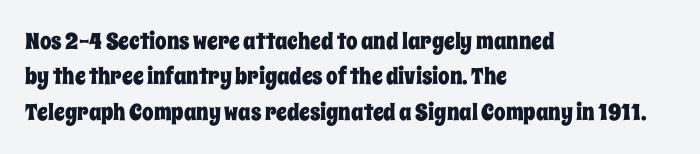
{"italic": "no", "underline": "no", "align": "left", "line_spacing": "normal", "line_spacing_ratio": 1.54, "letter_spacing": "normal", "letter_spacing_em": 0.0, "glyph_px": 23}
